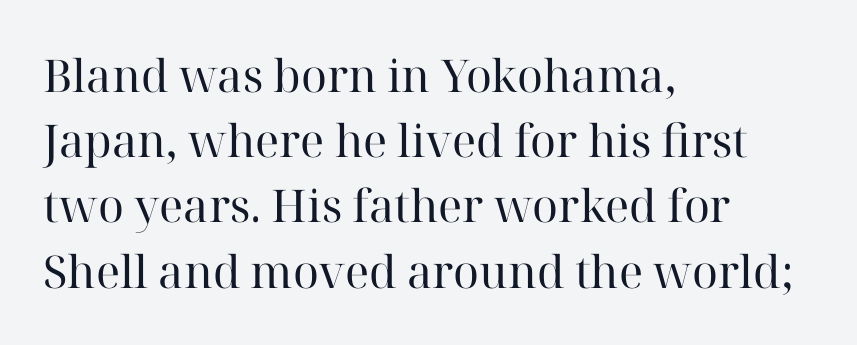
Q: Is the text bold? A: No.
Q: Is the text italic (slanted)? A: No, it is upright.
Q: Is the typeface a serif or a sans-serif typeface? A: Serif.
Q: Is the text underlined? A: No.
Q: How is the paragraph aligned? A: Left-aligned.
Q: Is the spacing between letters normal or unusually wide? A: Normal.
Q: Is the spacing between lines tight, normal or loose? A: Normal.
Q: Width (condensed, normal, or wide)? A: Normal.
Q: Stroke contrast? A: High.
Q: x-height? A: Medium.
Q: Monospaced? A: No.
